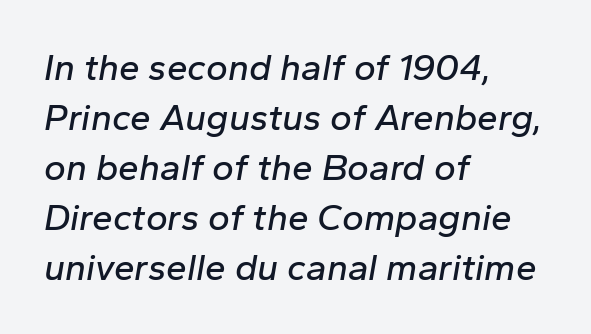
The passage shown stacks its lines at a standard gap. Letter spacing: default. Slanted lettering throughout. Only glyphs here, with clear space below each row.
